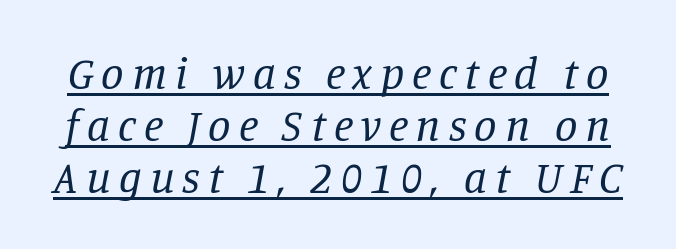
The image shows 45 px regular-weight serif type, italic (leaning right); set line spacing 1.16x, underlined; low stroke contrast and a large x-height.
